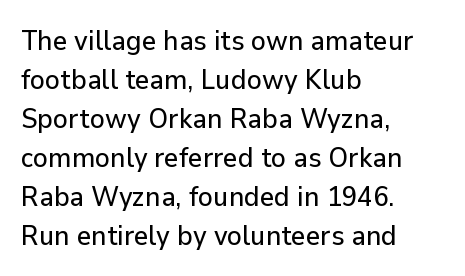
The image shows 28 px sans-serif type, upright; set left-aligned, normal line spacing (1.39x), normal letter spacing, not underlined; low stroke contrast and a medium x-height.
